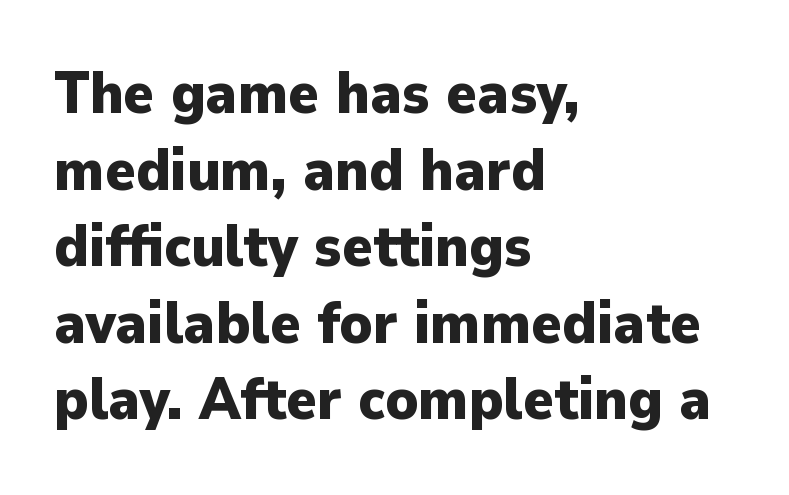
{"serif": "no", "italic": "no", "bold": "yes", "weight": "heavy", "width": "normal", "stroke_contrast": "low", "x_height": "medium", "monospaced": "no", "underline": "no", "align": "left", "line_spacing": "normal", "line_spacing_ratio": 1.32, "letter_spacing": "normal", "letter_spacing_em": 0.0, "glyph_px": 58}
